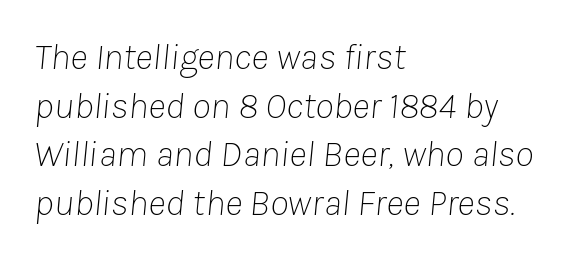
This is oblique type, the kind used for emphasis or titles. These lines are rendered in a variable-pitch font. Clear beneath every line of the passage. These lines are set flush left with a ragged right edge.
